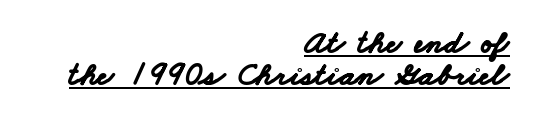
The image shows 33 px bold, wide sans-serif type; set right-aligned, tight line spacing (0.96x), normal letter spacing, underlined; low stroke contrast and a small x-height.
